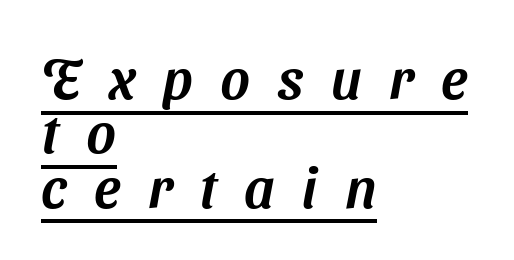
Q: Is the typeface a serif or a sans-serif typeface? A: Sans-serif.
Q: Is the text underlined? A: Yes.
Q: How is the paragraph aligned? A: Left-aligned.
Q: Is the spacing between letters normal or unusually wide? A: Unusually wide.
Q: Is the spacing between lines tight, normal or loose? A: Tight.
Q: Width (condensed, normal, or wide)? A: Normal.
Q: Stroke contrast? A: Medium.
Q: x-height? A: Medium.
Q: Monospaced? A: No.
